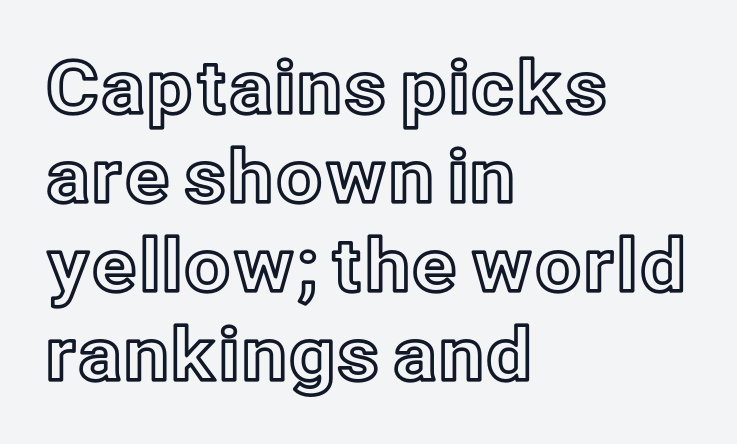
The image shows 73 px text type, upright; set left-aligned, line spacing 1.22x, normal letter spacing, not underlined; a medium x-height.
